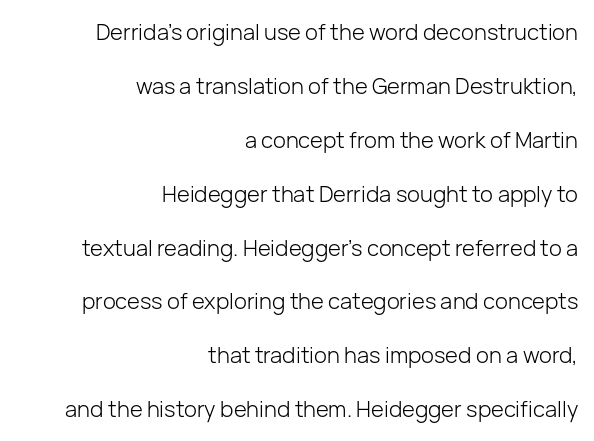
Q: Is the text bold? A: No.
Q: Is the text italic (slanted)? A: No, it is upright.
Q: Is the text underlined? A: No.
Q: How is the paragraph aligned? A: Right-aligned.
Q: Is the spacing between letters normal or unusually wide? A: Normal.
Q: Is the spacing between lines tight, normal or loose? A: Loose.
